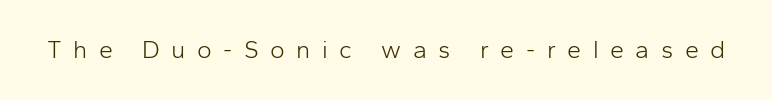
The image shows 25 px text type, upright; set unusually wide letter spacing (+0.46 em), not underlined.
